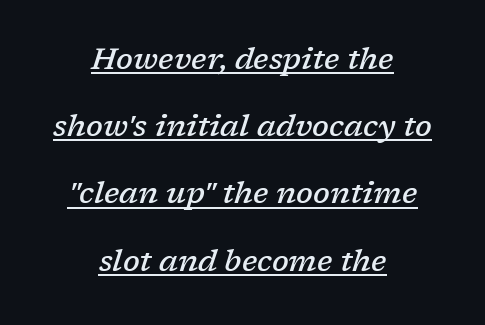
Summary of weight: moderately heavy, a semibold. In terms of posture, this sample is oblique. A typesetter would call this proportional, since set widths differ per character. The sample's only ornament is a line tracing under the words. Loosely led — the rows are spread out. A centered setting, common on invitations and titles, is used for this passage.
